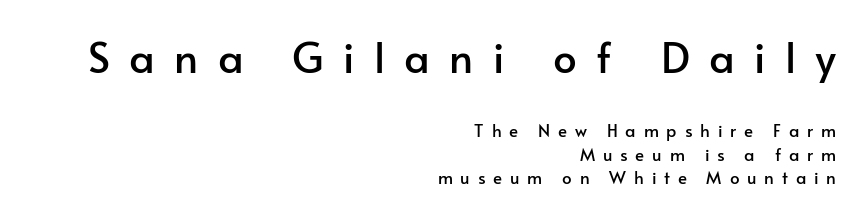
Q: Is the text italic (slanted)? A: No, it is upright.
Q: Is the typeface a serif or a sans-serif typeface? A: Sans-serif.
Q: Is the text underlined? A: No.
Q: How is the paragraph aligned? A: Right-aligned.
Q: Is the spacing between letters normal or unusually wide? A: Unusually wide.
Q: Is the spacing between lines tight, normal or loose? A: Normal.
Q: Which block of text is set in a larger size, the first (top) or the second (bottom)? A: The first (top) one.
Q: Width (condensed, normal, or wide)? A: Normal.
Q: Stroke contrast? A: Low.
Q: x-height? A: Small.
Q: Monospaced? A: No.
